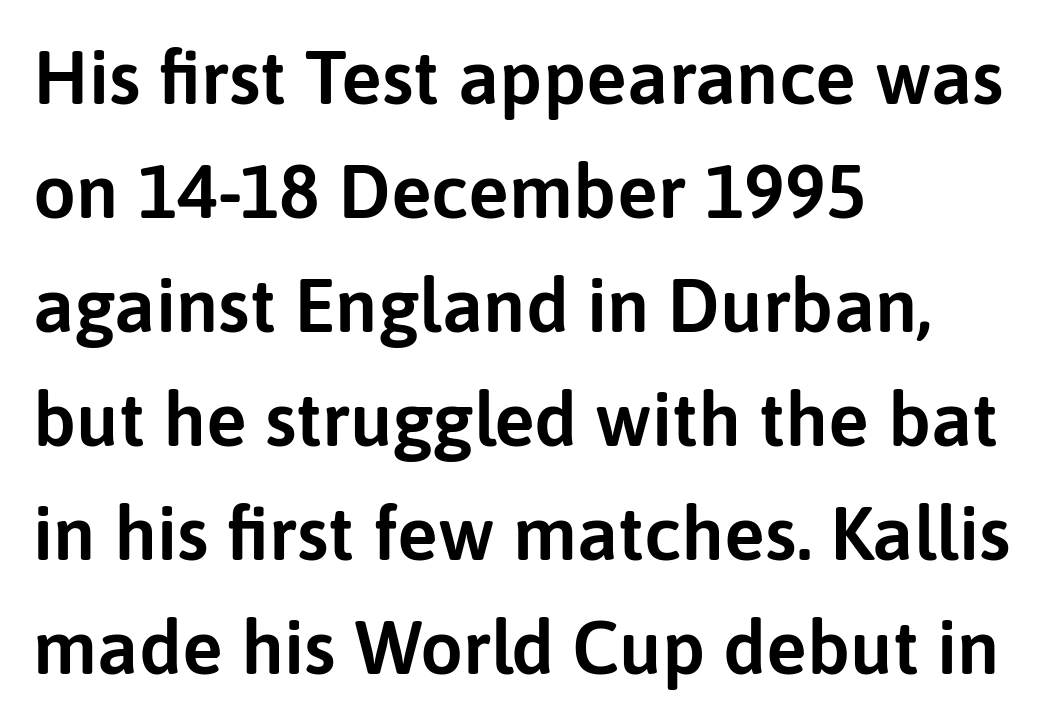
These lines are rendered in a variable-pitch font. Compared with typical paragraphs, the rows here are spaced about the same. Nobody drew a line under any word here. You can tell it's not italic because the verticals are truly vertical.
